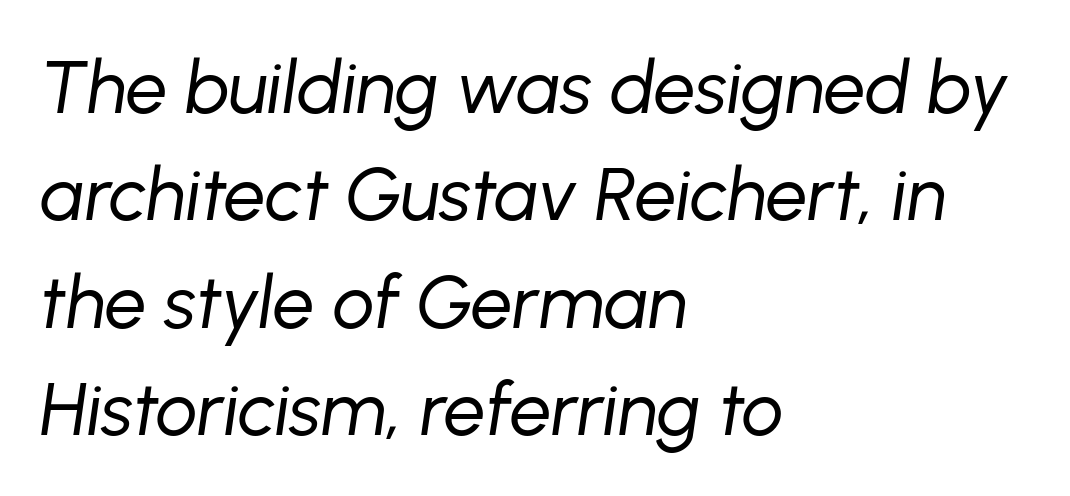
Q: Is the text bold? A: No.
Q: Is the text italic (slanted)? A: Yes, it leans right by about 8 degrees.
Q: Is the text underlined? A: No.
Q: How is the paragraph aligned? A: Left-aligned.
Q: Is the spacing between letters normal or unusually wide? A: Normal.
Q: Is the spacing between lines tight, normal or loose? A: Normal.
Q: Width (condensed, normal, or wide)? A: Normal.
Q: Stroke contrast? A: Low.
Q: x-height? A: Medium.
Q: Monospaced? A: No.
